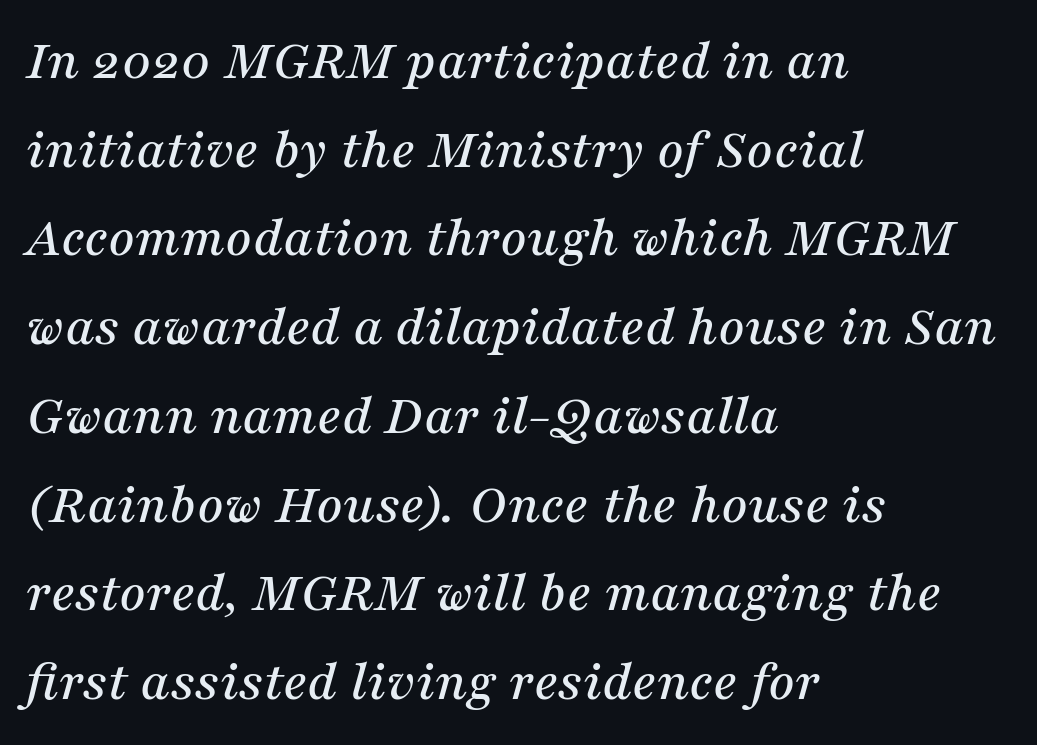
Does the type have serifs? Yes, each stem ends in a small foot. The rendering uses natural spacing where letterforms have individual widths. Honestly, the letter spacing is just normal — you wouldn't notice it. The rows are spaced the way most documents space them.
